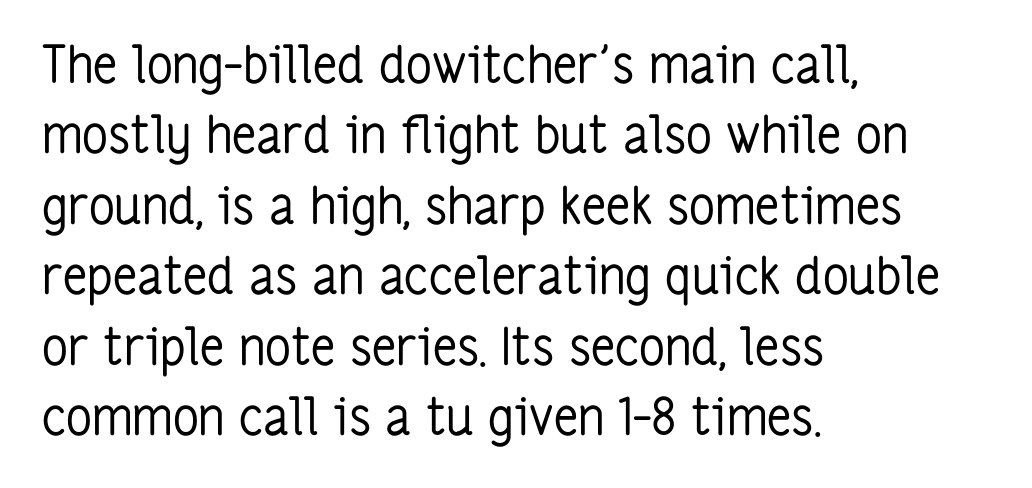
Upright lettering throughout. Proportional: the letters do not fall into vertical columns. Lines of text with bare space underneath. Compared with typical body copy, the letter spacing here is the same.
